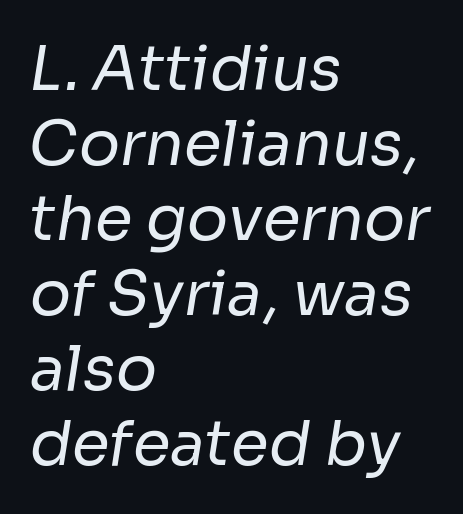
The space beneath each line is pristine and unruled. These lines are composed in type without serifs. Visually the block forms a straight wall on the left and a jagged coastline on the right. The gaps between neighbouring characters are ordinary and unremarkable. A quiet, ordinary-to-light weight characterises the typeface.
